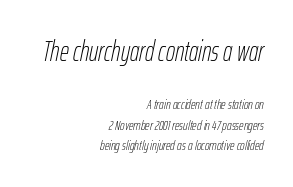
You could not count columns in this text — the font is proportionally spaced. Descenders are the only things crossing below the line. Interline gaps are of average width in this sample. Glyph-to-glyph distance matches everyday printed text. Is the stroke heavy? The answer is a plain regular-or-lighter. Two sizes are in play, and the larger belongs to the first block.
